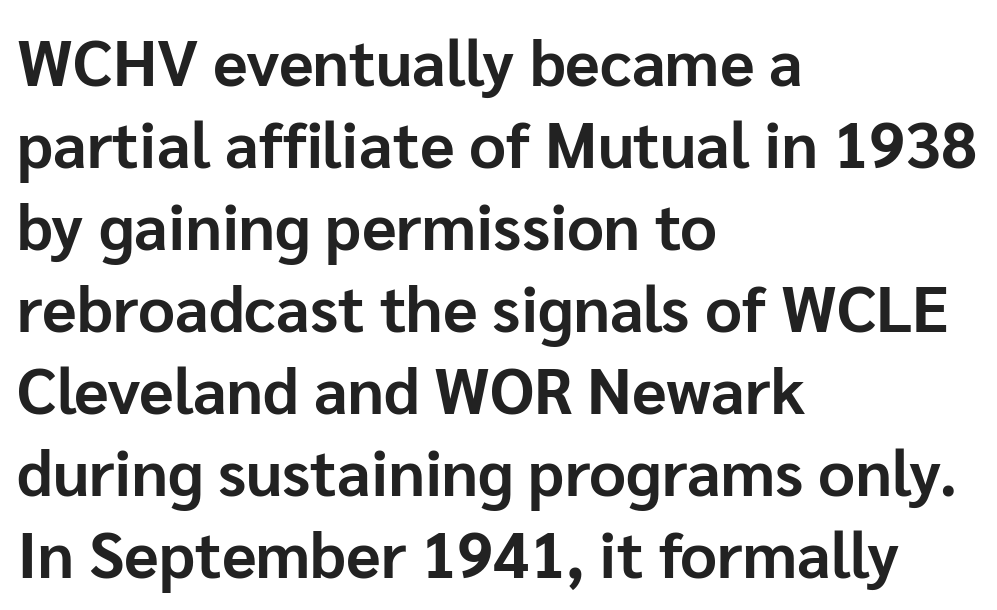
This sample has the flowing, uneven cadence of proportional lettering. The text was rendered using a sans face with plain stroke endings. Posture: upright roman. Heavy-handed strokes throughout: this text is bold. The lines are quadded left.
